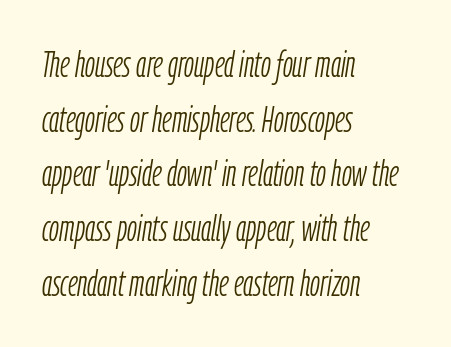
{"italic": "yes", "lean": "right", "slant_degrees": 9, "bold": "no", "weight": "light", "width": "condensed", "stroke_contrast": "low", "x_height": "medium", "monospaced": "no", "underline": "no", "align": "left", "line_spacing": "normal", "line_spacing_ratio": 1.52, "letter_spacing": "normal", "letter_spacing_em": 0.0, "glyph_px": 36}
